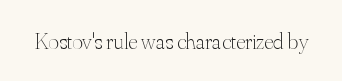
{"italic": "no", "bold": "no", "underline": "no", "letter_spacing": "normal", "letter_spacing_em": 0.0, "glyph_px": 23}
